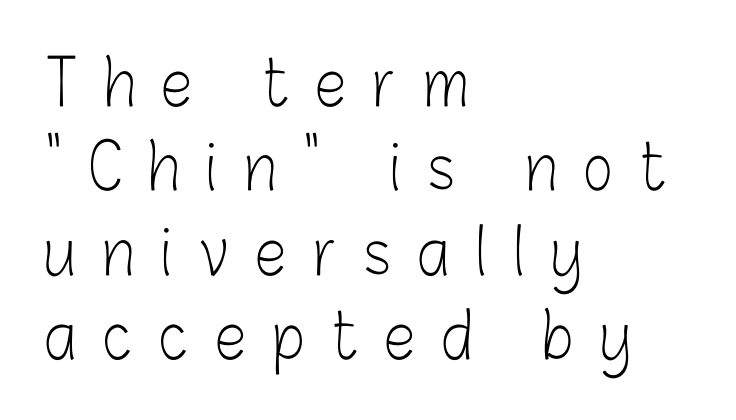
Q: Is the text bold? A: No.
Q: Is the text italic (slanted)? A: No, it is upright.
Q: Is the typeface a serif or a sans-serif typeface? A: Sans-serif.
Q: Is the text underlined? A: No.
Q: How is the paragraph aligned? A: Left-aligned.
Q: Is the spacing between letters normal or unusually wide? A: Unusually wide.
Q: Is the spacing between lines tight, normal or loose? A: Normal.
Q: Width (condensed, normal, or wide)? A: Condensed.
Q: Stroke contrast? A: Low.
Q: x-height? A: Medium.
Q: Monospaced? A: No.
